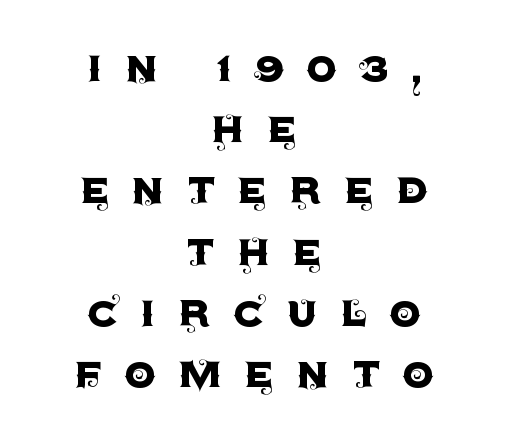
The face used here is proportionally spaced, like ordinary book or web type. The rendering inserts visible extra space after every character. Beneath every word, the page is bare. Examine the stroke ends and you'll find no serifs. This is the regular roman posture of the typeface. Alignment: centered.
